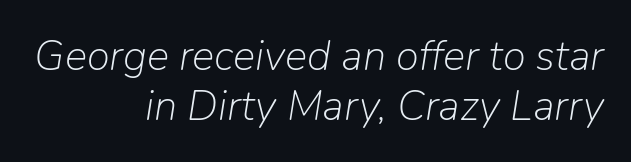
{"italic": "yes", "lean": "right", "slant_degrees": 9, "bold": "no", "weight": "light", "width": "normal", "stroke_contrast": "low", "x_height": "medium", "monospaced": "no", "underline": "no", "align": "right", "line_spacing_ratio": 1.19, "letter_spacing": "normal", "letter_spacing_em": 0.0, "glyph_px": 42}
